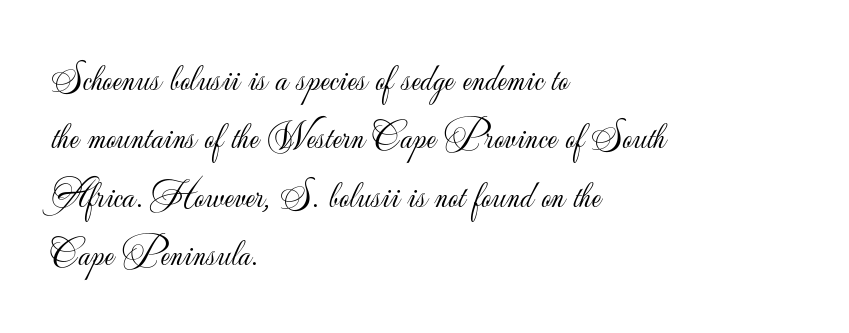
Q: Is the text bold? A: No.
Q: Is the text italic (slanted)? A: Yes.
Q: Is the typeface a serif or a sans-serif typeface? A: Sans-serif.
Q: Is the text underlined? A: No.
Q: How is the paragraph aligned? A: Left-aligned.
Q: Is the spacing between letters normal or unusually wide? A: Normal.
Q: Is the spacing between lines tight, normal or loose? A: Normal.
Q: Width (condensed, normal, or wide)? A: Normal.
Q: Stroke contrast? A: Low.
Q: x-height? A: Small.
Q: Monospaced? A: No.
